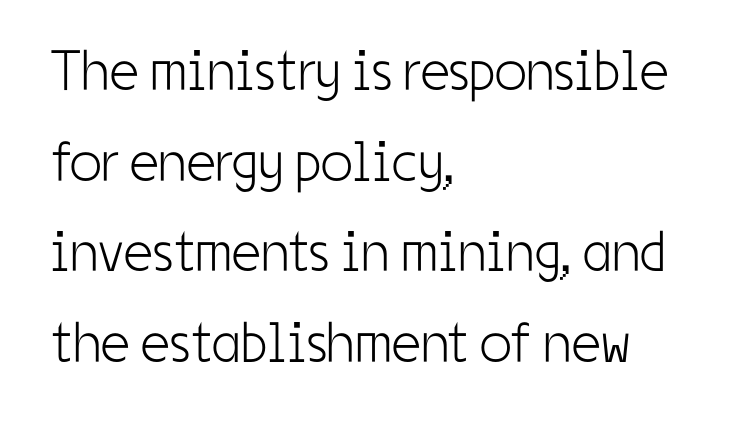
The image shows 57 px light, condensed sans-serif type, upright; set left-aligned, normal line spacing (1.59x), normal letter spacing, not underlined; low stroke contrast and a medium x-height.
